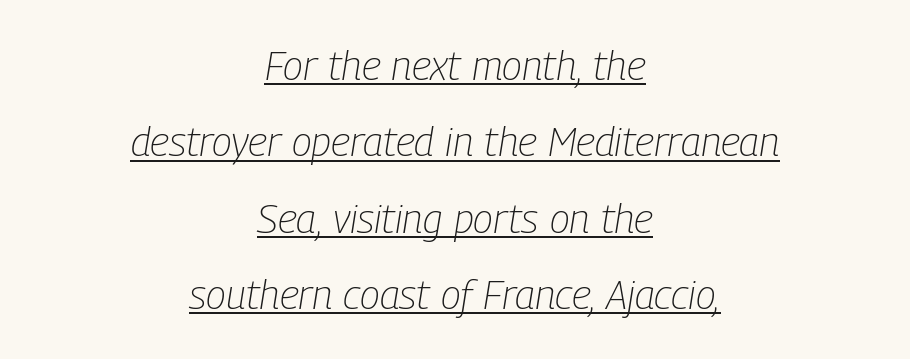
Q: Is the text bold? A: No.
Q: Is the text italic (slanted)? A: Yes, it leans right by about 9 degrees.
Q: Is the text underlined? A: Yes.
Q: How is the paragraph aligned? A: Centered.
Q: Is the spacing between letters normal or unusually wide? A: Normal.
Q: Width (condensed, normal, or wide)? A: Condensed.
Q: Stroke contrast? A: Low.
Q: x-height? A: Medium.
Q: Monospaced? A: No.
